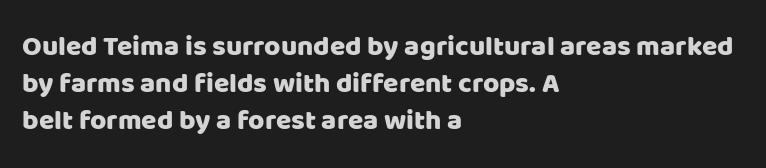
Q: Is the text italic (slanted)? A: No, it is upright.
Q: Is the typeface a serif or a sans-serif typeface? A: Sans-serif.
Q: Is the text underlined? A: No.
Q: How is the paragraph aligned? A: Left-aligned.
Q: Is the spacing between letters normal or unusually wide? A: Normal.
Q: Is the spacing between lines tight, normal or loose? A: Normal.
Q: Width (condensed, normal, or wide)? A: Normal.
Q: Stroke contrast? A: Low.
Q: x-height? A: Large.
Q: Monospaced? A: No.
